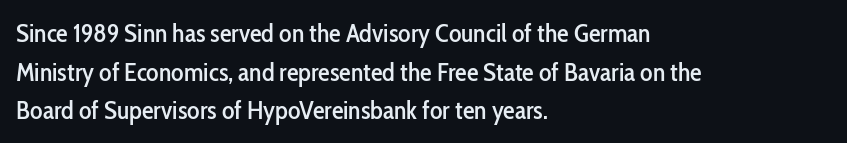
{"italic": "no", "underline": "no", "align": "left", "line_spacing": "normal", "line_spacing_ratio": 1.49, "letter_spacing": "normal", "letter_spacing_em": 0.0, "glyph_px": 26}
